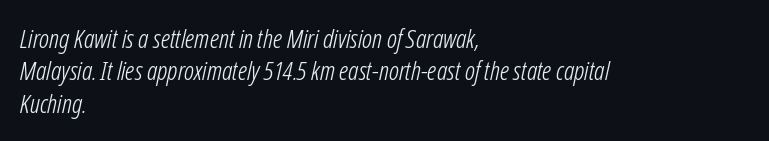
The image shows 26 px text type, italic (leaning right); set left-aligned, normal line spacing (1.25x), normal letter spacing, not underlined.
